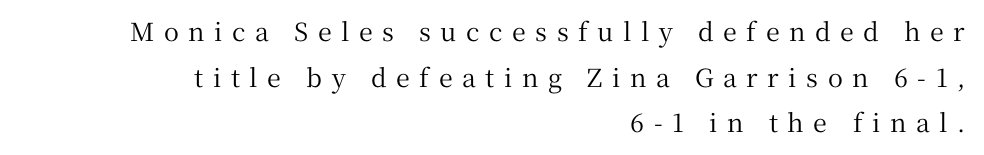
The image shows 25 px text type, upright; set right-aligned, line spacing 1.83x, unusually wide letter spacing (+0.38 em), not underlined.
